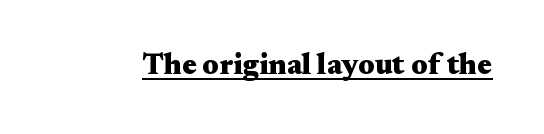
{"serif": "yes", "italic": "no", "bold": "yes", "weight": "heavy", "width": "wide", "stroke_contrast": "medium", "x_height": "medium", "monospaced": "no", "underline": "yes", "letter_spacing": "normal", "letter_spacing_em": 0.0, "glyph_px": 29}
